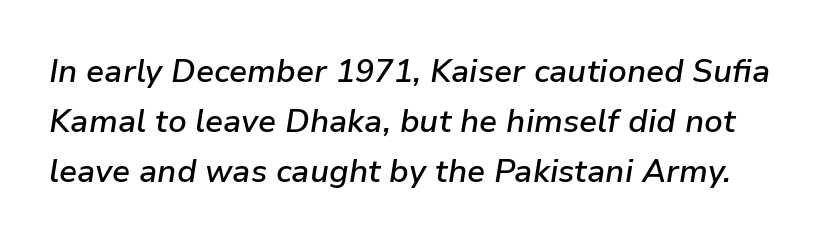
Q: Is the text bold? A: Semi-bold.
Q: Is the text italic (slanted)? A: Yes, it leans right by about 9 degrees.
Q: Is the text underlined? A: No.
Q: Is the spacing between letters normal or unusually wide? A: Normal.
Q: Is the spacing between lines tight, normal or loose? A: Normal.
Q: Width (condensed, normal, or wide)? A: Normal.
Q: Stroke contrast? A: Low.
Q: x-height? A: Medium.
Q: Monospaced? A: No.
